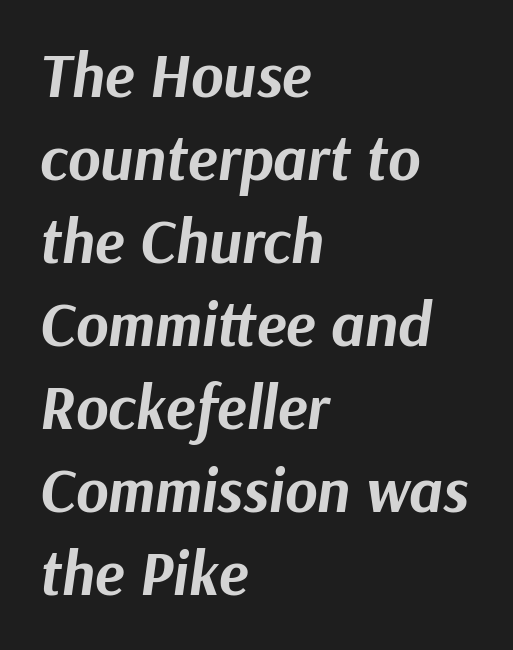
{"italic": "yes", "lean": "right", "slant_degrees": 9, "bold": "yes", "weight": "bold", "width": "normal", "stroke_contrast": "medium", "x_height": "medium", "monospaced": "no", "underline": "no", "align": "left", "line_spacing": "normal", "line_spacing_ratio": 1.34, "letter_spacing": "normal", "letter_spacing_em": 0.0, "glyph_px": 62}
